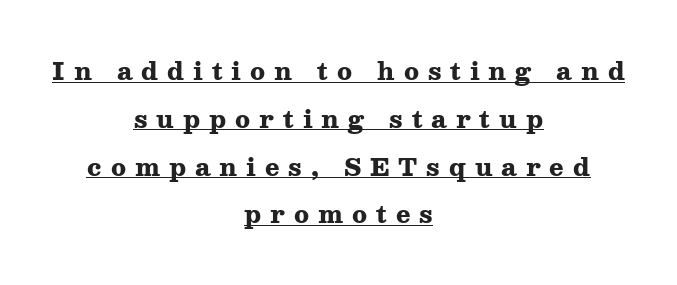
{"italic": "no", "bold": "yes", "underline": "yes", "align": "center", "line_spacing": "loose", "line_spacing_ratio": 1.99, "letter_spacing": "wide", "letter_spacing_em": 0.37, "glyph_px": 24}
